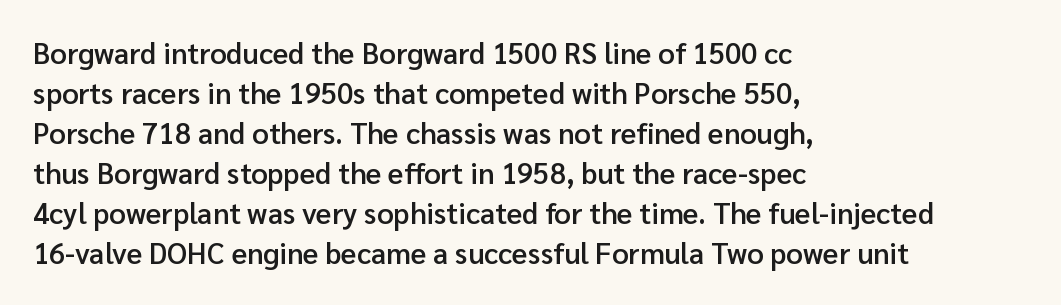
The image shows 29 px semibold sans-serif type, upright; set left-aligned, normal line spacing (1.38x), normal letter spacing, not underlined; low stroke contrast and a medium x-height.
